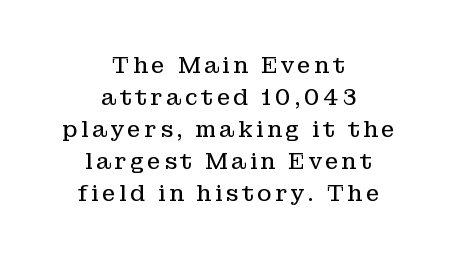
Q: Is the text bold? A: No.
Q: Is the text italic (slanted)? A: No, it is upright.
Q: Is the text underlined? A: No.
Q: How is the paragraph aligned? A: Centered.
Q: Is the spacing between lines tight, normal or loose? A: Normal.
